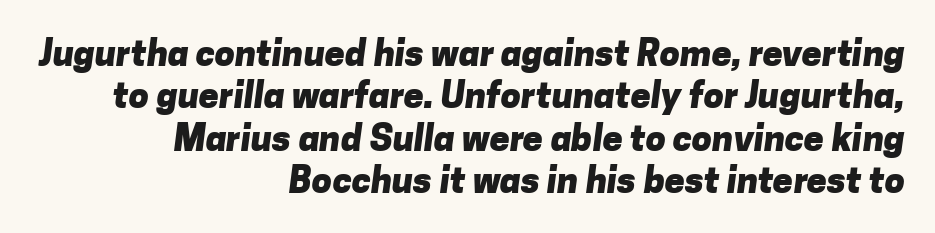
A flush-right, rag-left setting is used for this passage. Looks like regular typesetting: each glyph gets only the width it needs. You could call the tracking neutral — neither tight nor loose. The glyphs in this specimen are sans serif. Is the type bold? Yes — the strokes are clearly thick and heavy.
